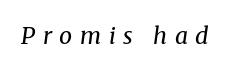
Glyph-to-glyph distance is far greater than everyday printed text. The strokes carry an ordinary text weight at most. The font's italic variant was chosen for this text. Has an underline been added? It has not.
